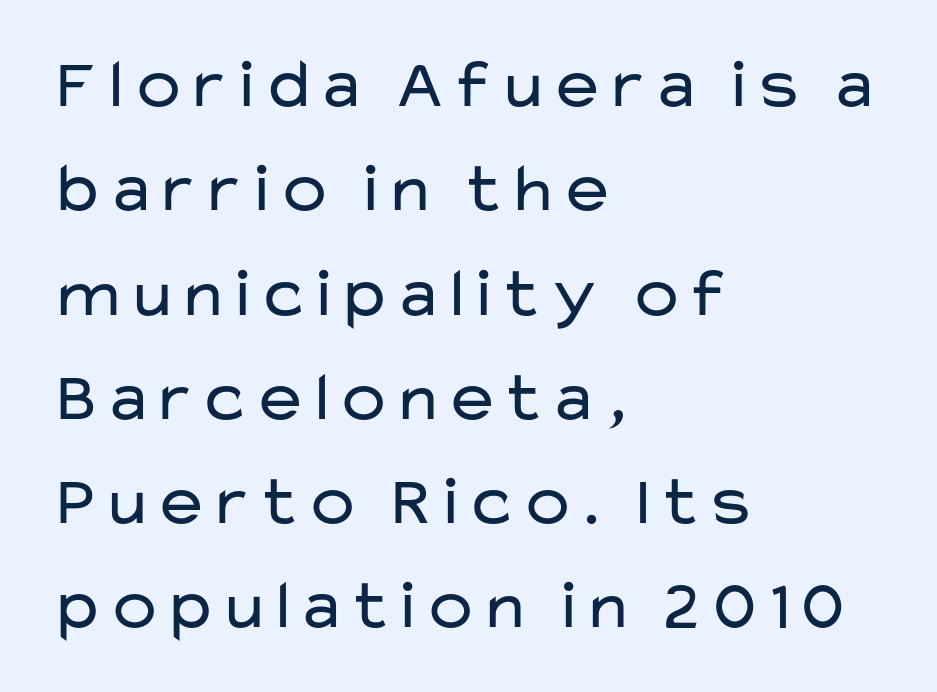
The strokes carry an ordinary text weight at most. If you drew a line through each stem, it would be perfectly vertical. Casual observation: everything's shoved over to the left. Rule under the text: the space is simply empty. This is sans-serif lettering, the kind often seen on screens and signage.
